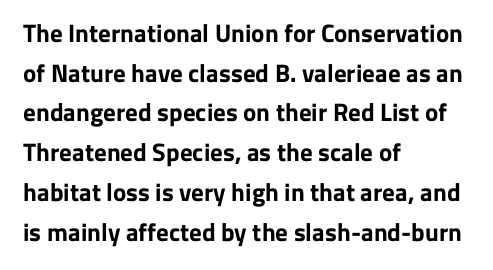
The image shows 25 px bold type, upright; set left-aligned, normal line spacing (1.59x), normal letter spacing, not underlined.
